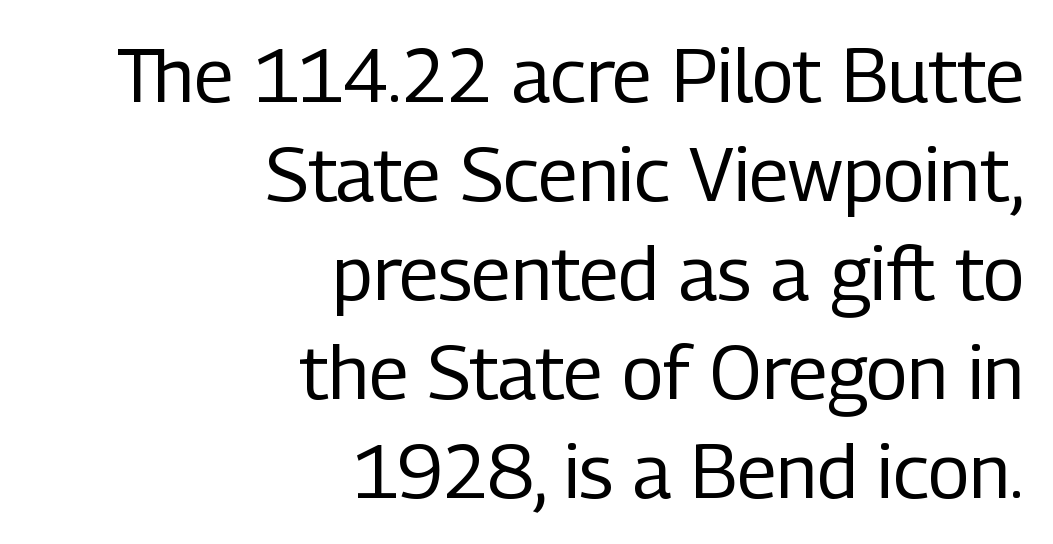
The image shows 75 px regular-weight, condensed sans-serif type, upright; set right-aligned, normal line spacing (1.32x), normal letter spacing, not underlined; low stroke contrast and a medium x-height.
